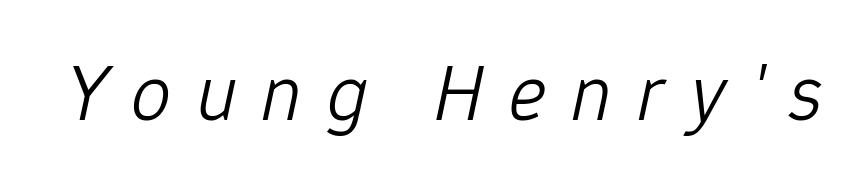
Q: Is the text bold? A: No.
Q: Is the text italic (slanted)? A: Yes, it leans right by about 12 degrees.
Q: Is the text underlined? A: No.
Q: Is the spacing between letters normal or unusually wide? A: Unusually wide.
Q: Width (condensed, normal, or wide)? A: Normal.
Q: Stroke contrast? A: Low.
Q: x-height? A: Medium.
Q: Monospaced? A: No.
